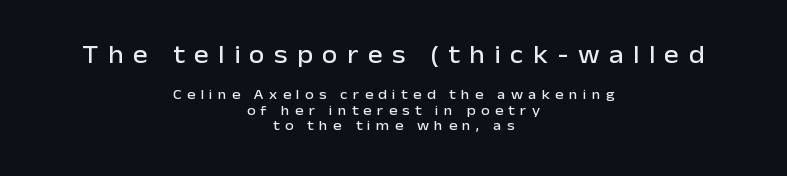
Q: Is the text italic (slanted)? A: No, it is upright.
Q: Is the text underlined? A: No.
Q: How is the paragraph aligned? A: Centered.
Q: Is the spacing between letters normal or unusually wide? A: Unusually wide.
Q: Is the spacing between lines tight, normal or loose? A: Tight.
Q: Which block of text is set in a larger size, the first (top) or the second (bottom)? A: The first (top) one.
